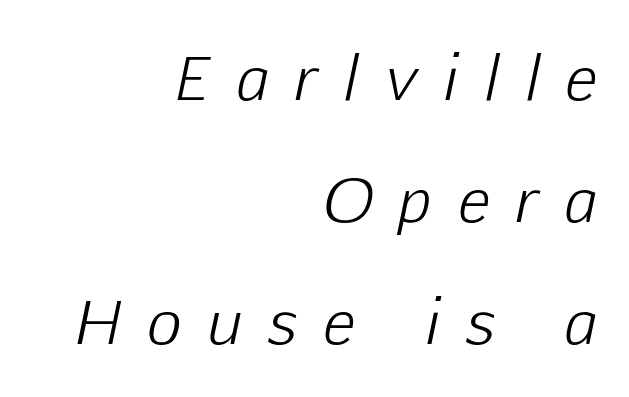
Q: Is the text bold? A: No.
Q: Is the text italic (slanted)? A: Yes, it leans right by about 12 degrees.
Q: Is the text underlined? A: No.
Q: How is the paragraph aligned? A: Right-aligned.
Q: Is the spacing between letters normal or unusually wide? A: Unusually wide.
Q: Is the spacing between lines tight, normal or loose? A: Loose.
Q: Width (condensed, normal, or wide)? A: Normal.
Q: Stroke contrast? A: Low.
Q: x-height? A: Medium.
Q: Monospaced? A: No.
